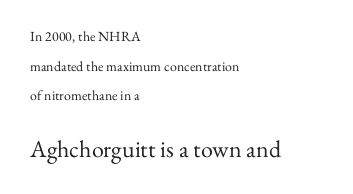
The image shows 24 px text type, upright; set left-aligned, loose line spacing (2.12x), normal letter spacing, not underlined; the second (bottom) block is 1.71x larger.
